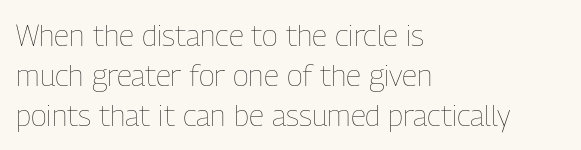
Q: Is the text bold? A: No.
Q: Is the text italic (slanted)? A: No, it is upright.
Q: Is the text underlined? A: No.
Q: How is the paragraph aligned? A: Left-aligned.
Q: Is the spacing between letters normal or unusually wide? A: Normal.
Q: Is the spacing between lines tight, normal or loose? A: Normal.
Q: Width (condensed, normal, or wide)? A: Condensed.
Q: Stroke contrast? A: Low.
Q: x-height? A: Medium.
Q: Monospaced? A: No.
